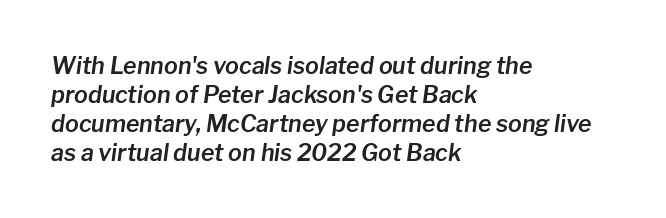
{"italic": "yes", "lean": "right", "slant_degrees": 8, "underline": "no", "align": "left", "line_spacing": "normal", "line_spacing_ratio": 1.26, "letter_spacing": "normal", "letter_spacing_em": 0.0, "glyph_px": 23}
